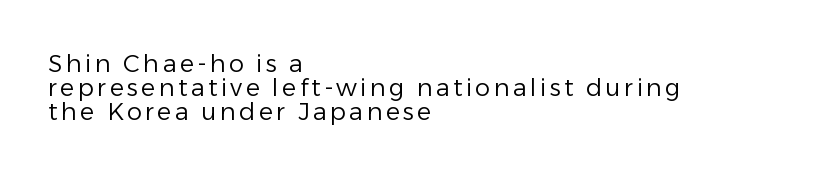
{"italic": "no", "bold": "no", "underline": "no", "align": "left", "line_spacing": "tight", "line_spacing_ratio": 1.0, "glyph_px": 24}
